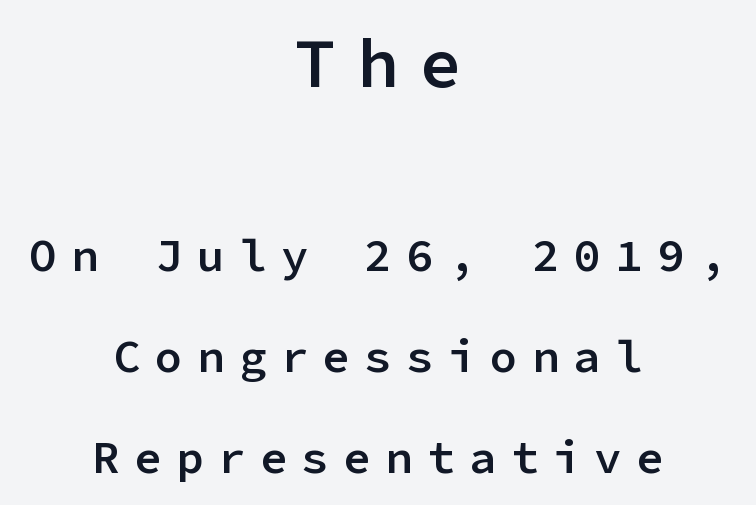
{"serif": "no", "italic": "no", "bold": "semi", "weight": "semibold", "width": "normal", "stroke_contrast": "low", "x_height": "medium", "monospaced": "yes", "underline": "no", "align": "center", "line_spacing": "loose", "line_spacing_ratio": 2.19, "letter_spacing": "wide", "letter_spacing_em": 0.31, "larger_block": "first", "size_ratio": 1.5, "glyph_px": 69}
